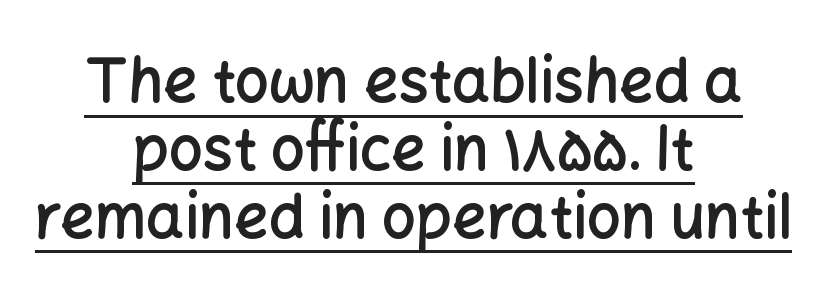
{"serif": "no", "italic": "no", "bold": "semi", "weight": "semibold", "width": "normal", "stroke_contrast": "low", "x_height": "medium", "monospaced": "no", "underline": "yes", "align": "center", "line_spacing": "tight", "line_spacing_ratio": 1.13, "letter_spacing": "normal", "letter_spacing_em": 0.0, "glyph_px": 60}
